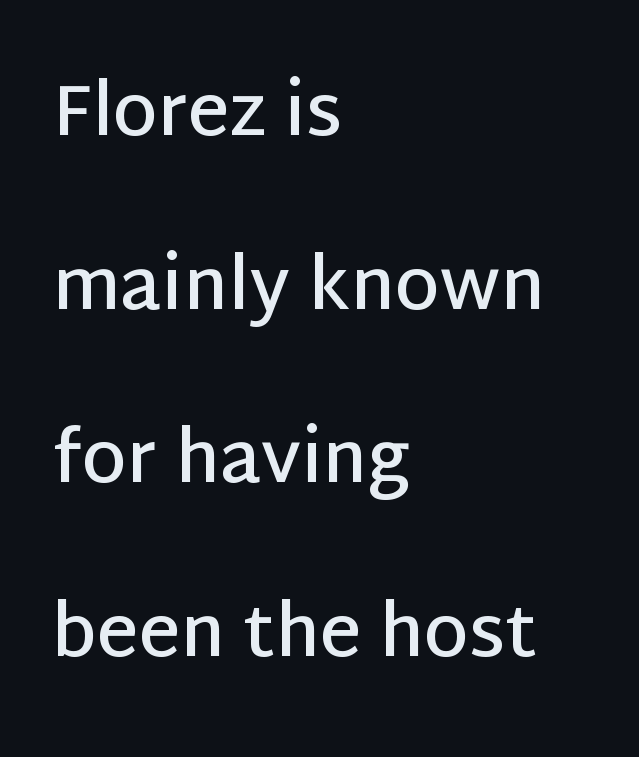
Q: Is the text bold? A: Semi-bold.
Q: Is the text italic (slanted)? A: No, it is upright.
Q: Is the typeface a serif or a sans-serif typeface? A: Sans-serif.
Q: Is the text underlined? A: No.
Q: How is the paragraph aligned? A: Left-aligned.
Q: Is the spacing between letters normal or unusually wide? A: Normal.
Q: Is the spacing between lines tight, normal or loose? A: Loose.
Q: Width (condensed, normal, or wide)? A: Normal.
Q: Stroke contrast? A: Low.
Q: x-height? A: Large.
Q: Monospaced? A: No.
